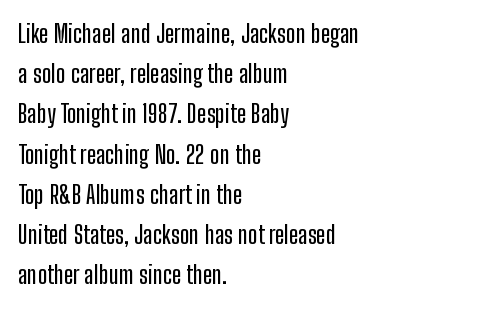
Spacing between characters is what you'd get straight out of the box. Unmarked baselines from the first word to the last. Typeset ragged right — the left edge is the straight one. Designer's note — italics off, roman on.
